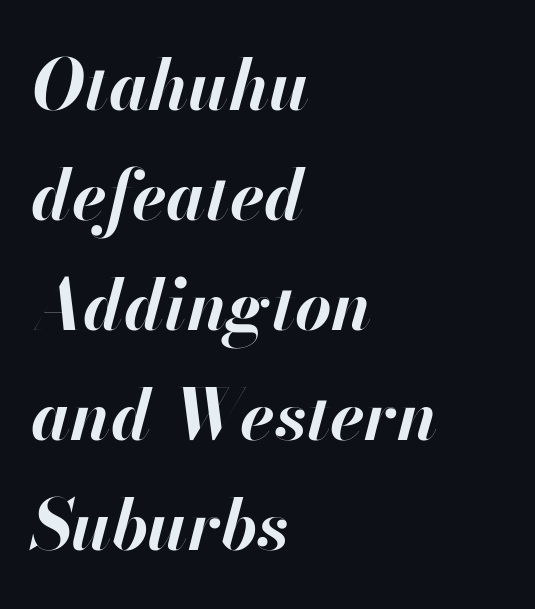
{"italic": "yes", "lean": "right", "slant_degrees": 13, "bold": "yes", "weight": "bold", "width": "normal", "stroke_contrast": "high", "x_height": "small", "monospaced": "no", "underline": "no", "align": "left", "line_spacing": "normal", "line_spacing_ratio": 1.57, "letter_spacing": "normal", "letter_spacing_em": 0.0, "glyph_px": 70}
